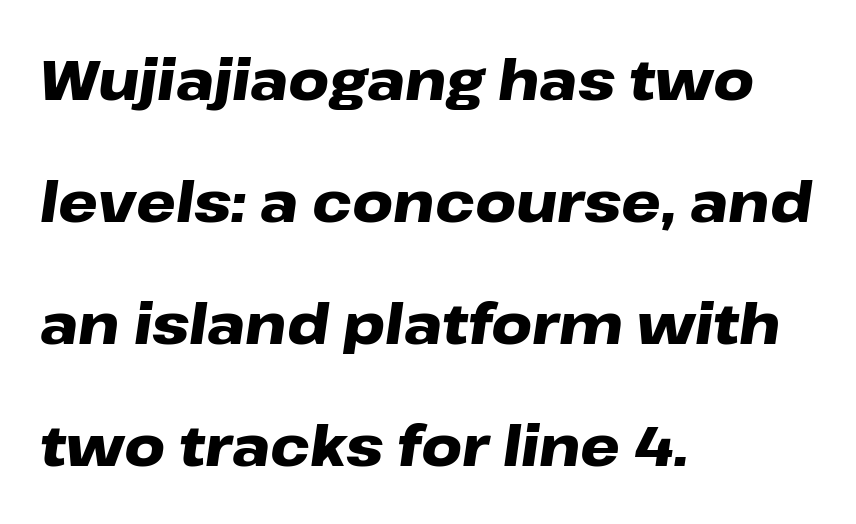
Q: Is the text bold? A: Yes.
Q: Is the text italic (slanted)? A: Yes, it leans right by about 8 degrees.
Q: Is the text underlined? A: No.
Q: How is the paragraph aligned? A: Left-aligned.
Q: Is the spacing between letters normal or unusually wide? A: Normal.
Q: Is the spacing between lines tight, normal or loose? A: Loose.
Q: Width (condensed, normal, or wide)? A: Wide.
Q: Stroke contrast? A: Low.
Q: x-height? A: Medium.
Q: Monospaced? A: No.
